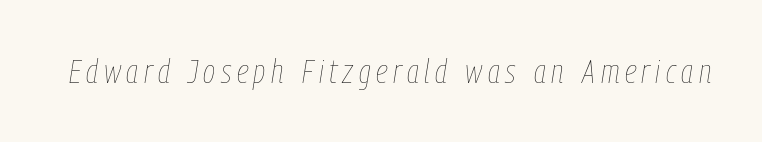
{"italic": "yes", "lean": "right", "slant_degrees": 9, "bold": "no", "weight": "thin", "width": "condensed", "stroke_contrast": "low", "x_height": "medium", "monospaced": "no", "underline": "no", "glyph_px": 33}
